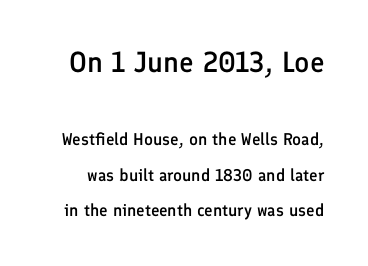
Q: Is the text bold? A: Semi-bold.
Q: Is the text italic (slanted)? A: No, it is upright.
Q: Is the typeface a serif or a sans-serif typeface? A: Sans-serif.
Q: Is the text underlined? A: No.
Q: Is the spacing between letters normal or unusually wide? A: Normal.
Q: Is the spacing between lines tight, normal or loose? A: Loose.
Q: Which block of text is set in a larger size, the first (top) or the second (bottom)? A: The first (top) one.
Q: Width (condensed, normal, or wide)? A: Normal.
Q: Stroke contrast? A: Low.
Q: x-height? A: Medium.
Q: Monospaced? A: No.
